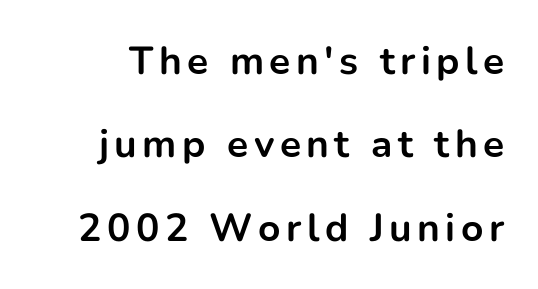
{"serif": "no", "italic": "no", "bold": "yes", "weight": "bold", "width": "normal", "stroke_contrast": "low", "x_height": "medium", "monospaced": "no", "underline": "no", "line_spacing": "loose", "line_spacing_ratio": 2.14, "glyph_px": 39}
